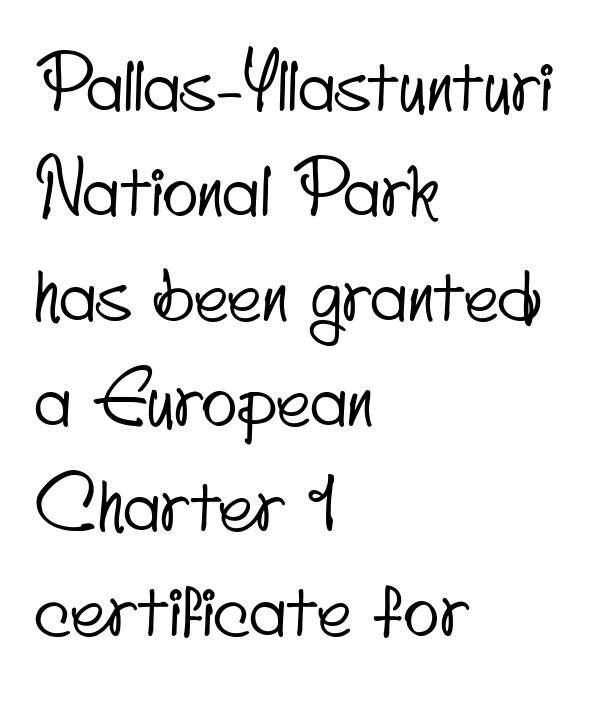
Q: Is the typeface a serif or a sans-serif typeface? A: Sans-serif.
Q: Is the text underlined? A: No.
Q: How is the paragraph aligned? A: Left-aligned.
Q: Is the spacing between letters normal or unusually wide? A: Normal.
Q: Is the spacing between lines tight, normal or loose? A: Normal.
Q: Width (condensed, normal, or wide)? A: Condensed.
Q: Stroke contrast? A: Low.
Q: x-height? A: Small.
Q: Monospaced? A: No.
